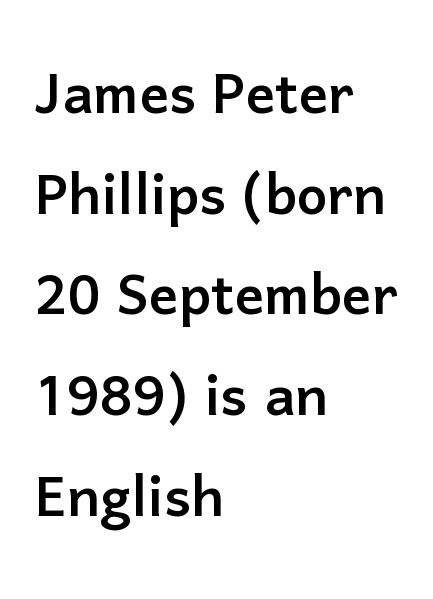
{"serif": "no", "italic": "no", "width": "normal", "stroke_contrast": "low", "x_height": "medium", "monospaced": "no", "underline": "no", "align": "left", "line_spacing": "normal", "line_spacing_ratio": 1.38, "letter_spacing": "normal", "letter_spacing_em": 0.0, "glyph_px": 73}
